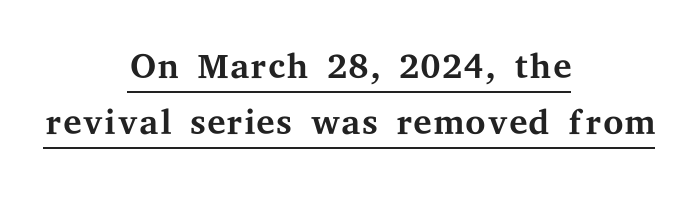
The image shows 52 px regular-weight, wide serif type, upright; set centered, tight line spacing (1.08x), normal letter spacing, underlined; medium stroke contrast and a medium x-height.
